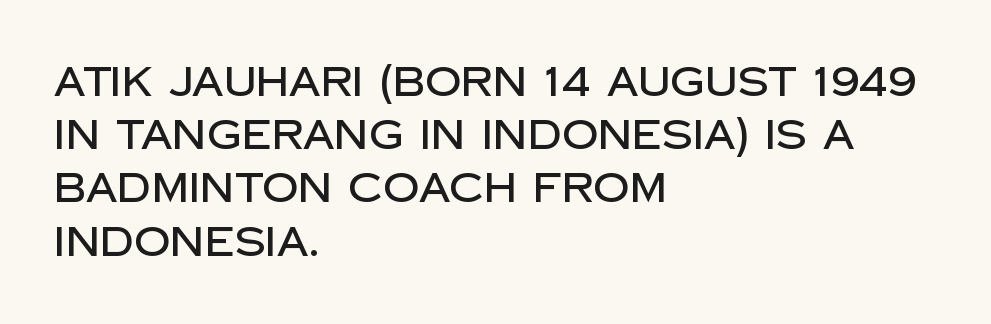
Q: Is the text italic (slanted)? A: No, it is upright.
Q: Is the typeface a serif or a sans-serif typeface? A: Sans-serif.
Q: Is the text underlined? A: No.
Q: How is the paragraph aligned? A: Left-aligned.
Q: Is the spacing between letters normal or unusually wide? A: Normal.
Q: Is the spacing between lines tight, normal or loose? A: Normal.
Q: Width (condensed, normal, or wide)? A: Normal.
Q: Stroke contrast? A: Low.
Q: x-height? A: Large.
Q: Monospaced? A: No.
